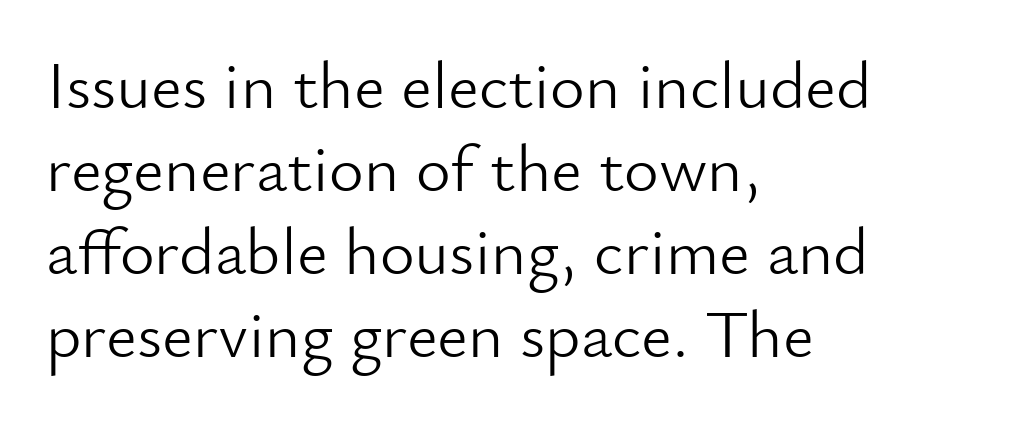
Nope, not italic — everything's standing straight. Grotesque or geometric, the face here clearly has no serifs. Look at the tracking — it's just the regular setting, nothing added. Caption: face not bold, strokes unweighted. The setting favours the left margin, as ordinary paragraphs usually do.
